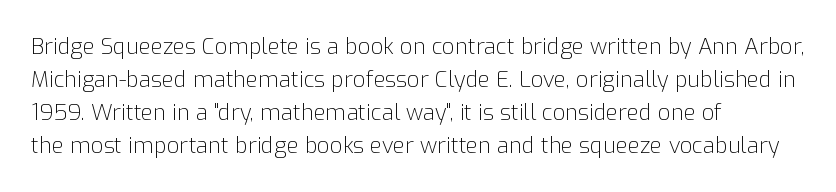
{"italic": "no", "bold": "no", "underline": "no", "align": "left", "line_spacing": "normal", "line_spacing_ratio": 1.5, "letter_spacing": "normal", "letter_spacing_em": 0.0, "glyph_px": 22}
